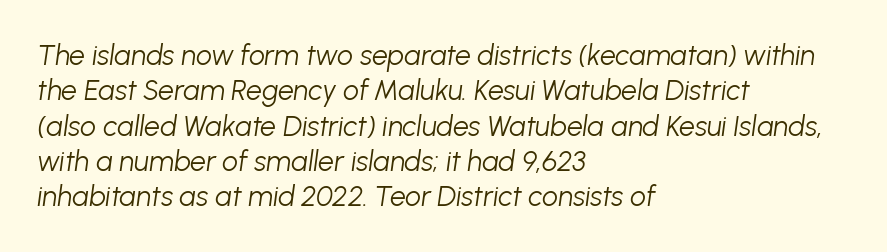
Regular leading. How are the letters spaced? Ordinarily, with no added tracking. This is oblique type, the kind used for emphasis or titles. The font is comparable to plain body text, perhaps lighter. Character widths vary here, with narrow letters taking less room than wide ones.
